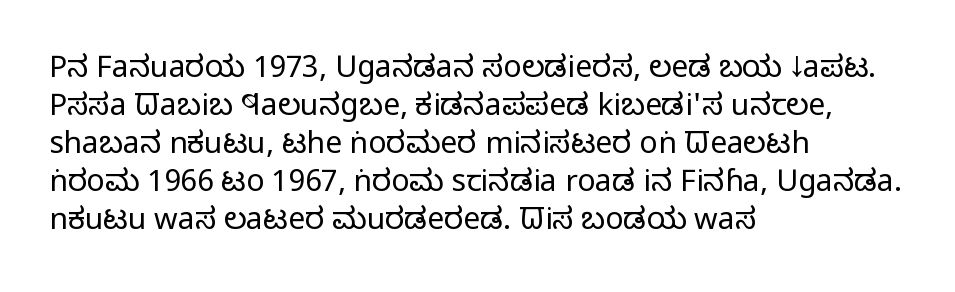
Q: Is the text bold? A: No.
Q: Is the text italic (slanted)? A: No, it is upright.
Q: Is the typeface a serif or a sans-serif typeface? A: Sans-serif.
Q: Is the text underlined? A: No.
Q: How is the paragraph aligned? A: Left-aligned.
Q: Is the spacing between letters normal or unusually wide? A: Normal.
Q: Is the spacing between lines tight, normal or loose? A: Normal.
Q: Width (condensed, normal, or wide)? A: Condensed.
Q: Stroke contrast? A: Low.
Q: x-height? A: Large.
Q: Monospaced? A: No.
